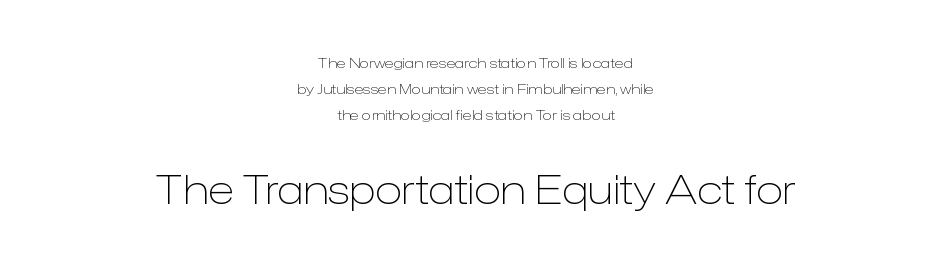
{"serif": "no", "italic": "no", "bold": "no", "weight": "light", "width": "normal", "stroke_contrast": "low", "x_height": "medium", "monospaced": "no", "underline": "no", "align": "center", "line_spacing_ratio": 1.87, "letter_spacing": "normal", "letter_spacing_em": 0.0, "larger_block": "second", "size_ratio": 2.86, "glyph_px": 40}
